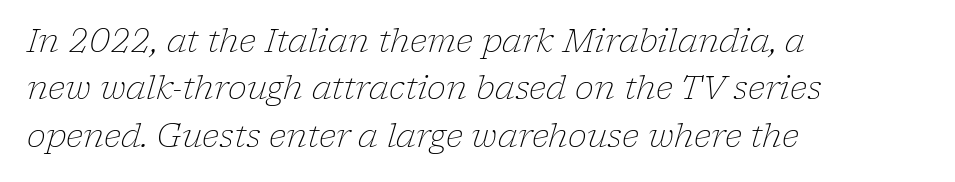
The image shows 32 px light serif type, italic (leaning right); set left-aligned, normal line spacing (1.48x), normal letter spacing, not underlined; low stroke contrast and a medium x-height.
